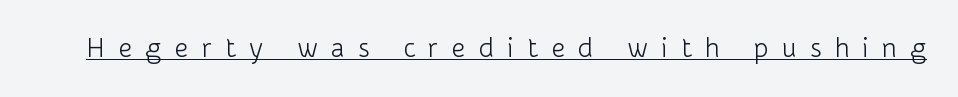
The image shows 27 px text type, upright; set unusually wide letter spacing (+0.49 em), underlined.
